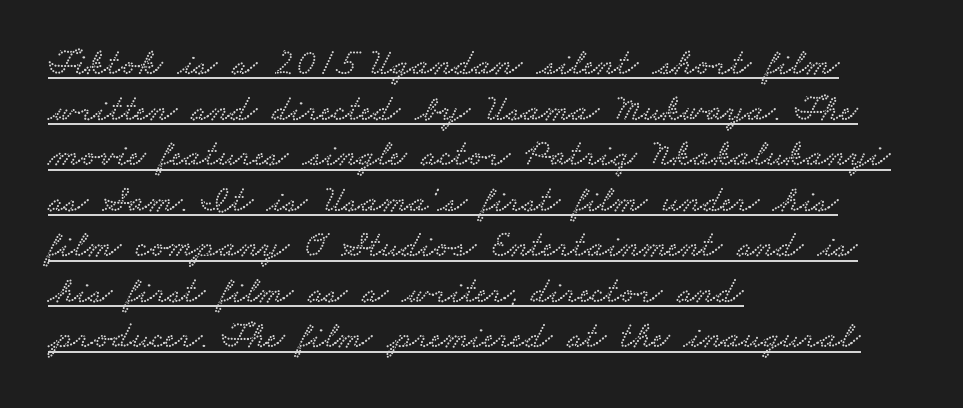
The image shows 37 px wide serif type; set left-aligned, line spacing 1.23x, normal letter spacing, underlined; low stroke contrast and a small x-height.
